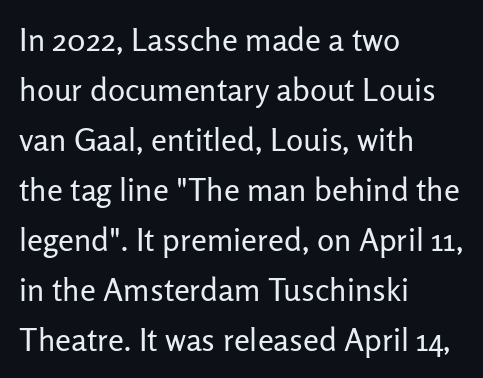
{"serif": "no", "italic": "no", "bold": "no", "weight": "regular", "width": "normal", "stroke_contrast": "low", "x_height": "medium", "monospaced": "no", "underline": "no", "align": "left", "line_spacing": "normal", "line_spacing_ratio": 1.56, "letter_spacing": "normal", "letter_spacing_em": 0.0, "glyph_px": 32}
